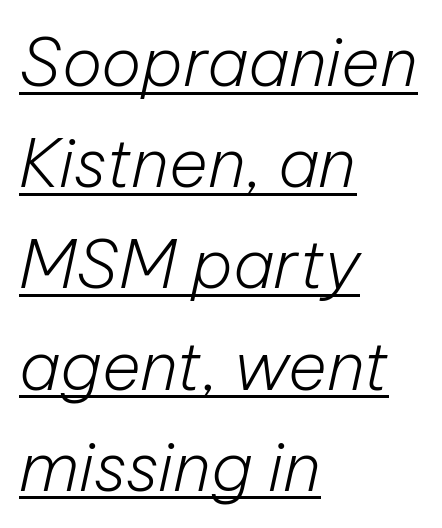
{"italic": "yes", "lean": "right", "slant_degrees": 12, "bold": "no", "weight": "light", "width": "normal", "stroke_contrast": "low", "x_height": "medium", "monospaced": "no", "underline": "yes", "align": "left", "line_spacing": "normal", "line_spacing_ratio": 1.51, "letter_spacing": "normal", "letter_spacing_em": 0.0, "glyph_px": 67}
